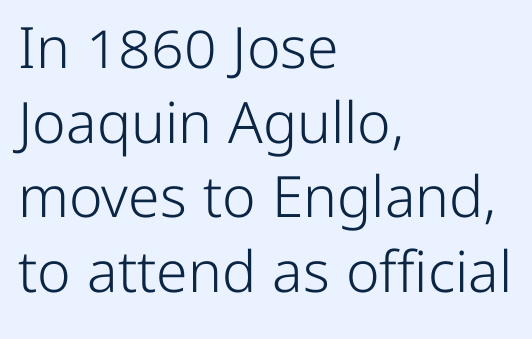
The image shows 57 px light sans-serif type, upright; set left-aligned, normal line spacing (1.31x), normal letter spacing, not underlined; low stroke contrast and a medium x-height.
